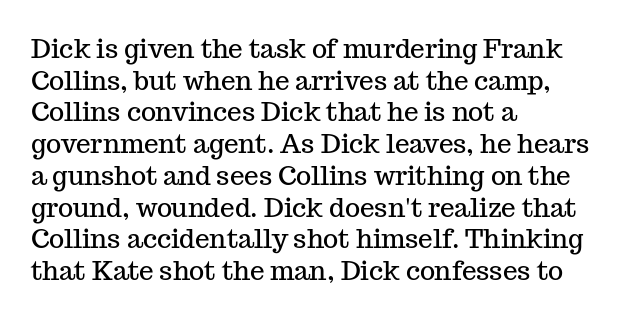
The image shows 26 px text type, upright; set left-aligned, line spacing 1.22x, normal letter spacing, not underlined.
